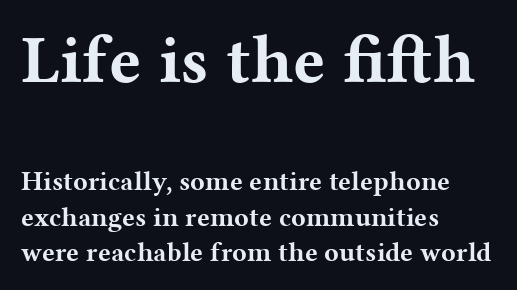
The image shows 68 px bold, wide serif type, upright; set left-aligned, normal line spacing (1.32x), normal letter spacing, not underlined; the first (top) block is 2.52x larger; medium stroke contrast and a medium x-height.
